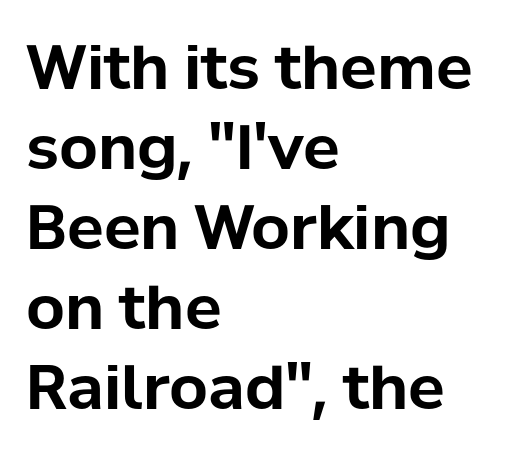
{"serif": "no", "italic": "no", "bold": "yes", "weight": "bold", "width": "normal", "stroke_contrast": "low", "x_height": "medium", "monospaced": "no", "underline": "no", "align": "left", "line_spacing": "normal", "line_spacing_ratio": 1.31, "letter_spacing": "normal", "letter_spacing_em": 0.0, "glyph_px": 61}
